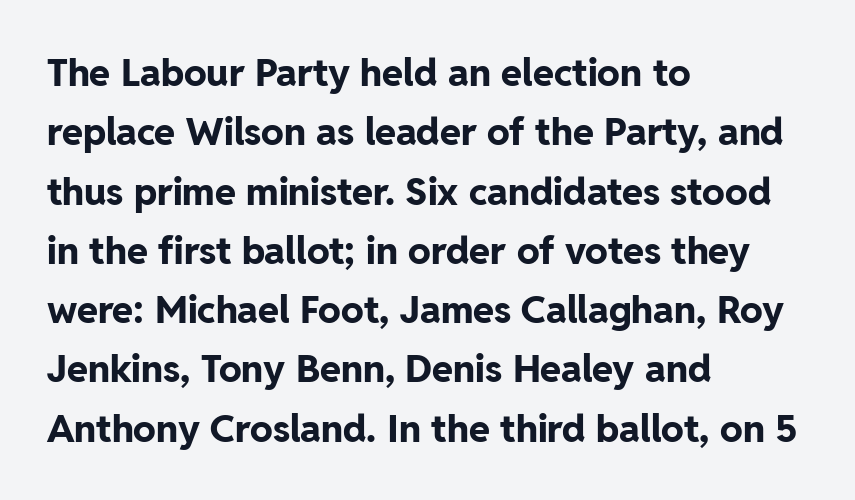
{"serif": "no", "italic": "no", "bold": "yes", "weight": "bold", "width": "normal", "stroke_contrast": "low", "x_height": "medium", "monospaced": "no", "underline": "no", "align": "left", "line_spacing": "normal", "line_spacing_ratio": 1.56, "letter_spacing": "normal", "letter_spacing_em": 0.0, "glyph_px": 38}
